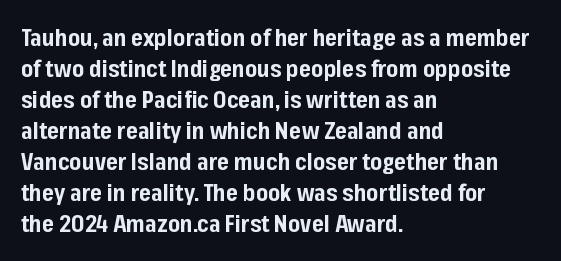
The image shows 23 px bold type, upright; set left-aligned, normal line spacing (1.35x), normal letter spacing, not underlined.
